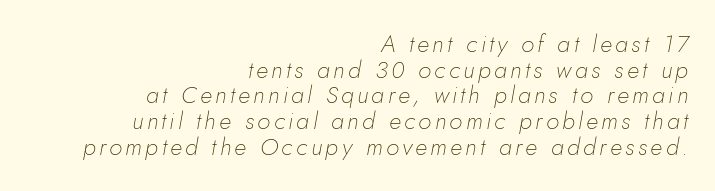
Q: Is the text bold? A: No.
Q: Is the text italic (slanted)? A: Yes, it leans right by about 10 degrees.
Q: Is the text underlined? A: No.
Q: How is the paragraph aligned? A: Right-aligned.
Q: Is the spacing between lines tight, normal or loose? A: Tight.
